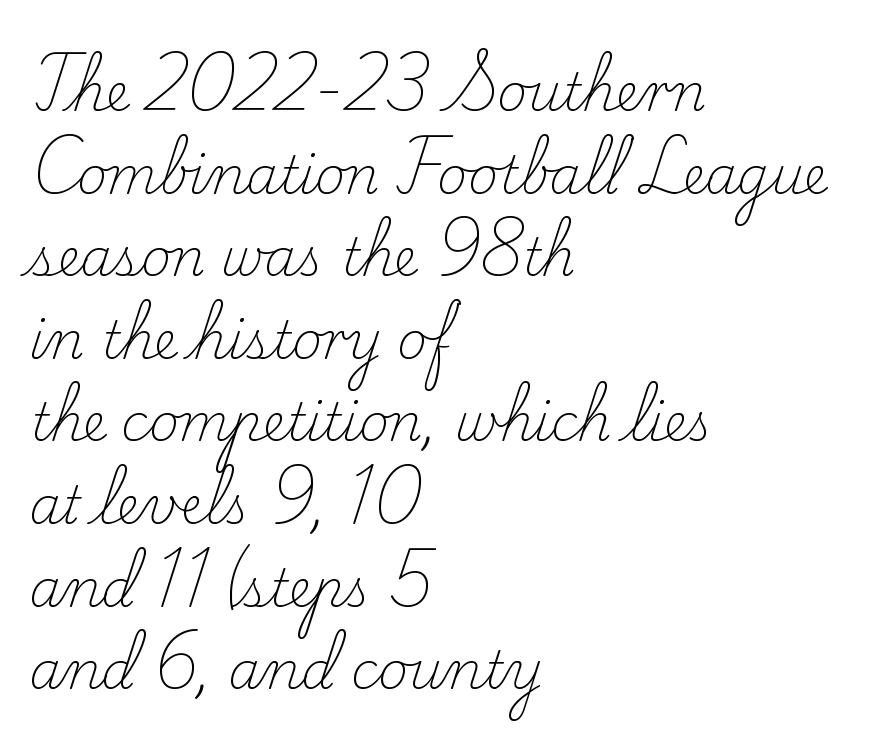
{"serif": "yes", "bold": "no", "weight": "light", "width": "normal", "stroke_contrast": "low", "x_height": "small", "monospaced": "no", "underline": "no", "align": "left", "line_spacing": "normal", "line_spacing_ratio": 1.62, "letter_spacing": "normal", "letter_spacing_em": 0.0, "glyph_px": 51}
